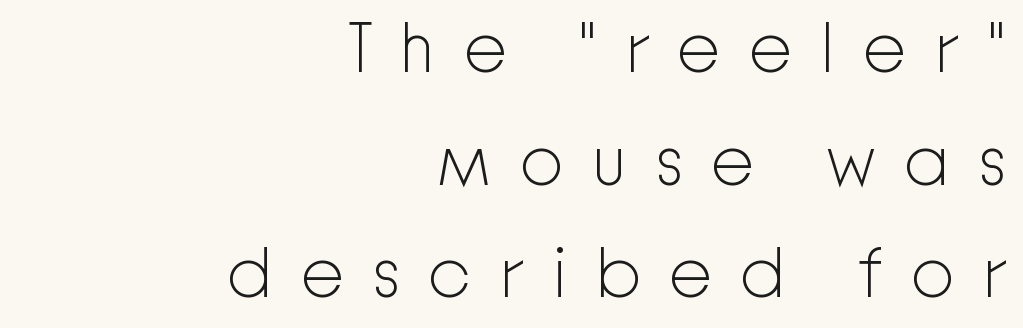
Q: Is the text bold? A: No.
Q: Is the text italic (slanted)? A: No, it is upright.
Q: Is the typeface a serif or a sans-serif typeface? A: Sans-serif.
Q: Is the text underlined? A: No.
Q: How is the paragraph aligned? A: Right-aligned.
Q: Is the spacing between letters normal or unusually wide? A: Unusually wide.
Q: Is the spacing between lines tight, normal or loose? A: Normal.
Q: Width (condensed, normal, or wide)? A: Normal.
Q: Stroke contrast? A: Low.
Q: x-height? A: Medium.
Q: Monospaced? A: No.
